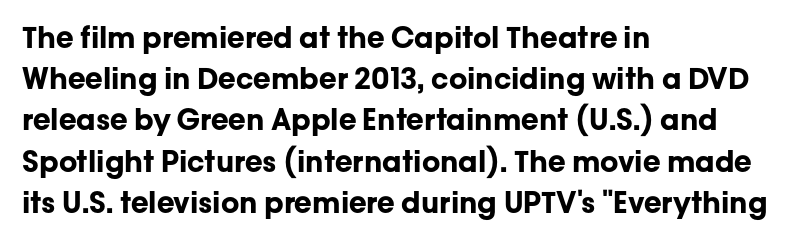
{"serif": "no", "italic": "no", "bold": "yes", "weight": "bold", "width": "normal", "stroke_contrast": "low", "x_height": "medium", "monospaced": "no", "underline": "no", "align": "left", "line_spacing": "normal", "line_spacing_ratio": 1.42, "letter_spacing": "normal", "letter_spacing_em": 0.0, "glyph_px": 29}
